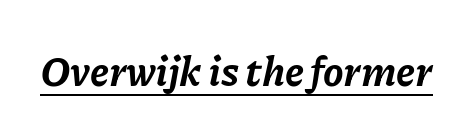
Designer's note — italics engaged. Characters follow at the spacing the type designer built in. The typesetter has applied underlining to the passage shown. The letters advance in unequal steps, a hallmark of proportional type. Does the weight exceed regular? Yes, all the way to bold.
